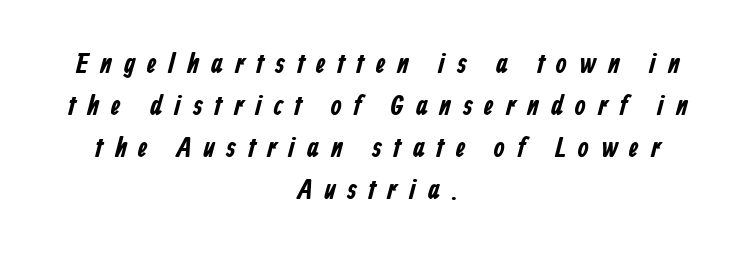
The image shows 28 px bold, condensed sans-serif type; set centered, normal line spacing (1.5x), unusually wide letter spacing (+0.43 em), not underlined; low stroke contrast and a medium x-height.
